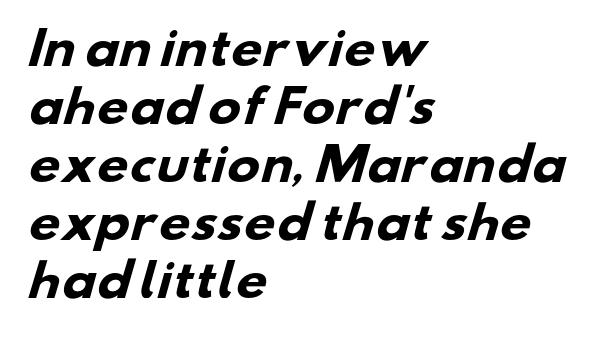
Q: Is the text bold? A: Yes.
Q: Is the typeface a serif or a sans-serif typeface? A: Sans-serif.
Q: Is the text underlined? A: No.
Q: How is the paragraph aligned? A: Left-aligned.
Q: Is the spacing between letters normal or unusually wide? A: Normal.
Q: Is the spacing between lines tight, normal or loose? A: Normal.
Q: Width (condensed, normal, or wide)? A: Wide.
Q: Stroke contrast? A: Low.
Q: x-height? A: Small.
Q: Monospaced? A: No.
